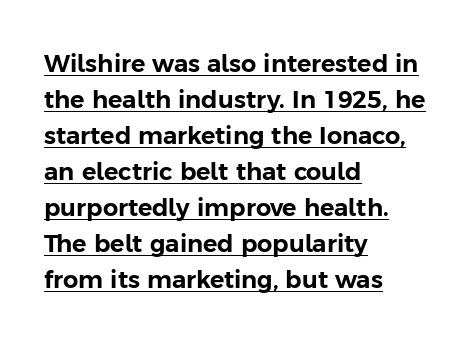
{"italic": "no", "underline": "yes", "align": "left", "line_spacing": "normal", "line_spacing_ratio": 1.5, "letter_spacing": "normal", "letter_spacing_em": 0.0, "glyph_px": 24}
